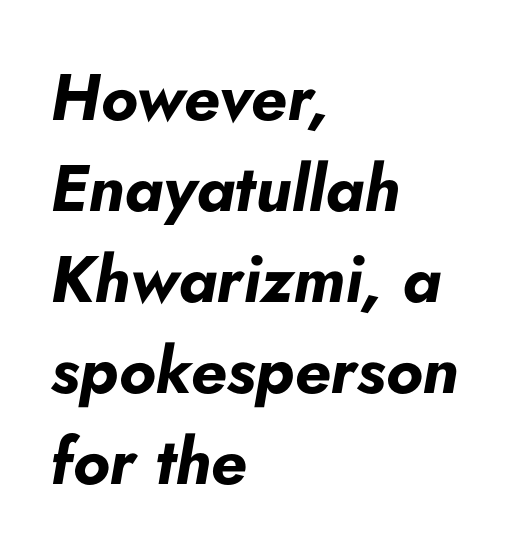
The image shows 65 px bold type, italic (leaning right); set left-aligned, normal line spacing (1.4x), normal letter spacing, not underlined; low stroke contrast and a small x-height.
